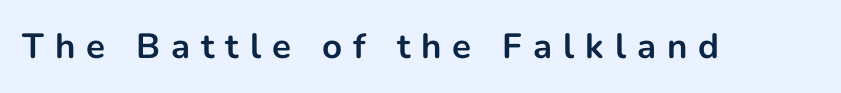
Display-style spreading of the glyphs; the letterfit is very open. Observe the absence of serifs on each vertical stroke in this sample. The passage shown is typed in a proportional face where columns would drift. Italic? Not at all — the glyphs are vertical. Glance below the letters and you will spot only blank space. Heft: maximum for text — a bold.
